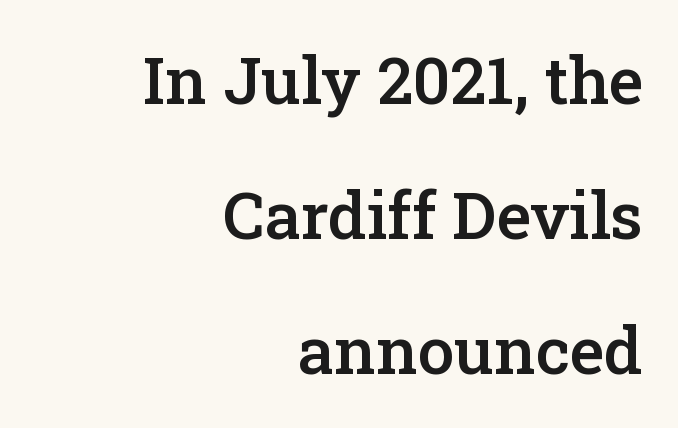
Q: Is the text bold? A: Semi-bold.
Q: Is the text italic (slanted)? A: No, it is upright.
Q: Is the typeface a serif or a sans-serif typeface? A: Serif.
Q: Is the text underlined? A: No.
Q: How is the paragraph aligned? A: Right-aligned.
Q: Is the spacing between letters normal or unusually wide? A: Normal.
Q: Is the spacing between lines tight, normal or loose? A: Loose.
Q: Width (condensed, normal, or wide)? A: Normal.
Q: Stroke contrast? A: Low.
Q: x-height? A: Medium.
Q: Monospaced? A: No.
